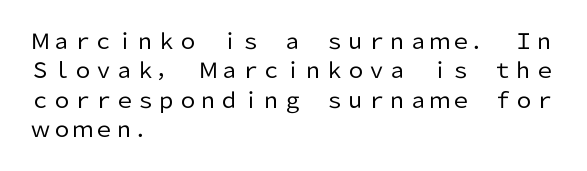
{"italic": "no", "bold": "no", "underline": "no", "align": "left", "line_spacing": "normal", "line_spacing_ratio": 1.4, "letter_spacing": "normal", "letter_spacing_em": 0.0, "glyph_px": 21}
